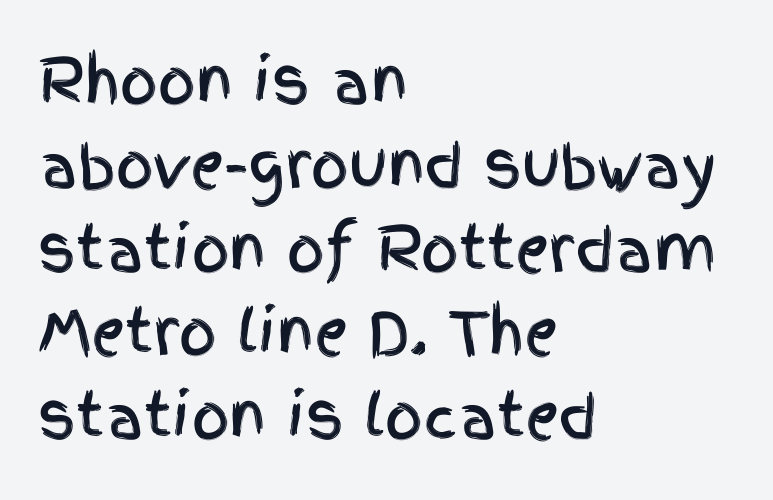
Q: Is the text italic (slanted)? A: No, it is upright.
Q: Is the typeface a serif or a sans-serif typeface? A: Sans-serif.
Q: Is the text underlined? A: No.
Q: How is the paragraph aligned? A: Left-aligned.
Q: Is the spacing between letters normal or unusually wide? A: Normal.
Q: Is the spacing between lines tight, normal or loose? A: Normal.
Q: Width (condensed, normal, or wide)? A: Condensed.
Q: x-height? A: Large.
Q: Monospaced? A: No.
